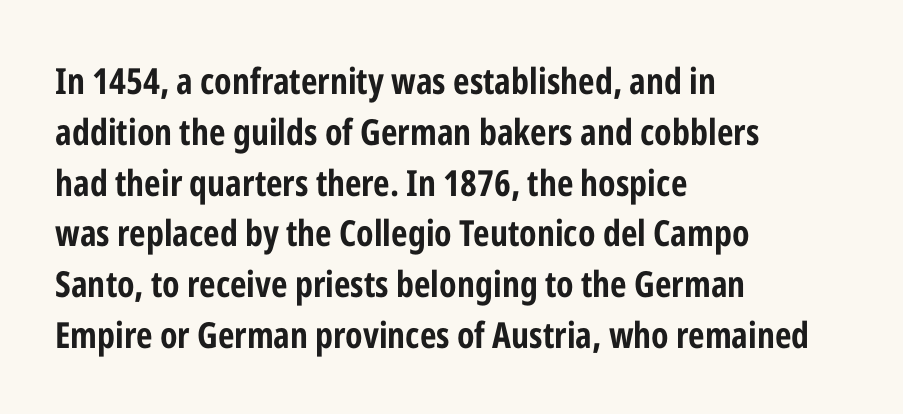
Q: Is the text bold? A: Yes.
Q: Is the text italic (slanted)? A: No, it is upright.
Q: Is the typeface a serif or a sans-serif typeface? A: Sans-serif.
Q: Is the text underlined? A: No.
Q: How is the paragraph aligned? A: Left-aligned.
Q: Is the spacing between letters normal or unusually wide? A: Normal.
Q: Is the spacing between lines tight, normal or loose? A: Normal.
Q: Width (condensed, normal, or wide)? A: Condensed.
Q: Stroke contrast? A: Low.
Q: x-height? A: Medium.
Q: Monospaced? A: No.
